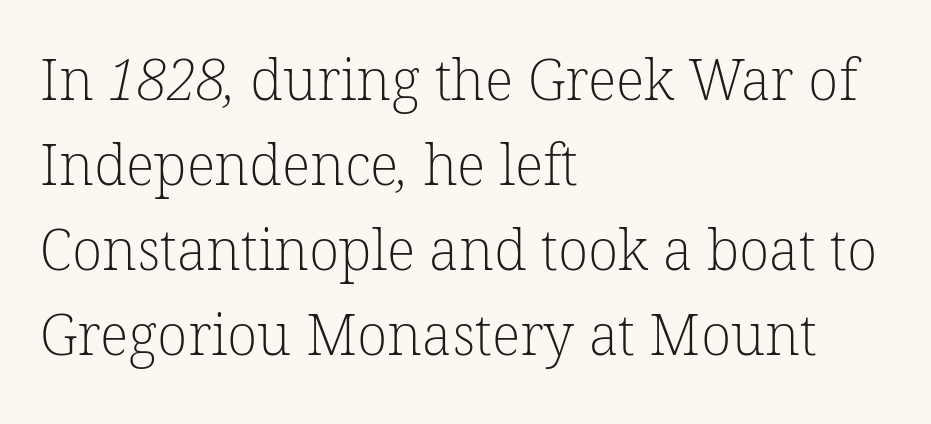
{"serif": "yes", "bold": "no", "weight": "light", "width": "normal", "stroke_contrast": "low", "x_height": "medium", "monospaced": "no", "underline": "no", "align": "left", "line_spacing": "normal", "line_spacing_ratio": 1.52, "letter_spacing": "normal", "letter_spacing_em": 0.0, "glyph_px": 56}
